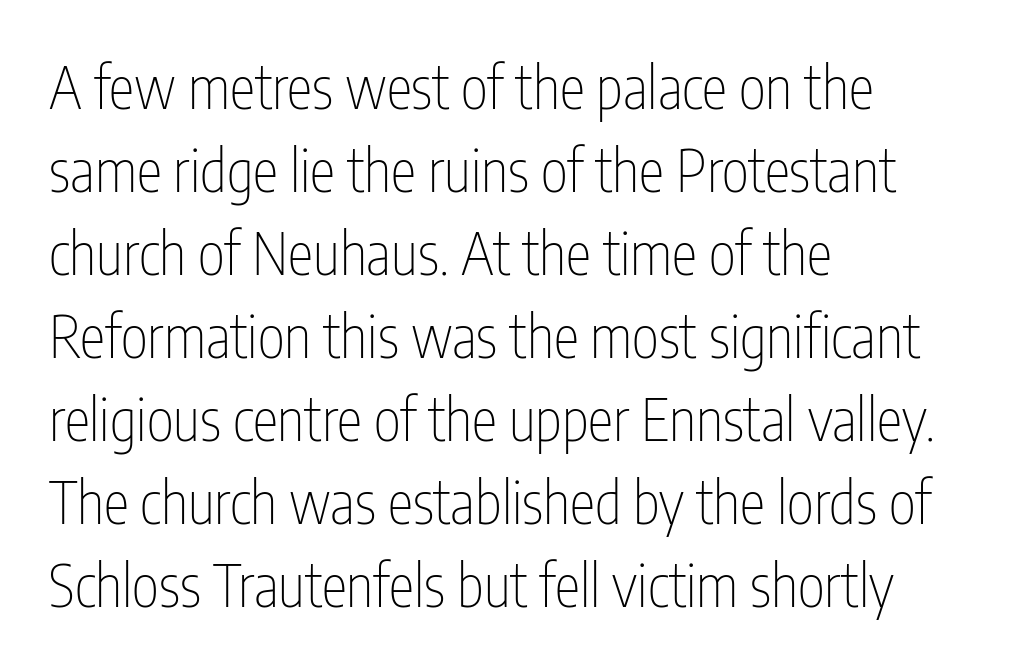
Q: Is the text bold? A: No.
Q: Is the text italic (slanted)? A: No, it is upright.
Q: Is the typeface a serif or a sans-serif typeface? A: Sans-serif.
Q: Is the text underlined? A: No.
Q: How is the paragraph aligned? A: Left-aligned.
Q: Is the spacing between letters normal or unusually wide? A: Normal.
Q: Is the spacing between lines tight, normal or loose? A: Normal.
Q: Width (condensed, normal, or wide)? A: Condensed.
Q: Stroke contrast? A: Low.
Q: x-height? A: Medium.
Q: Monospaced? A: No.
